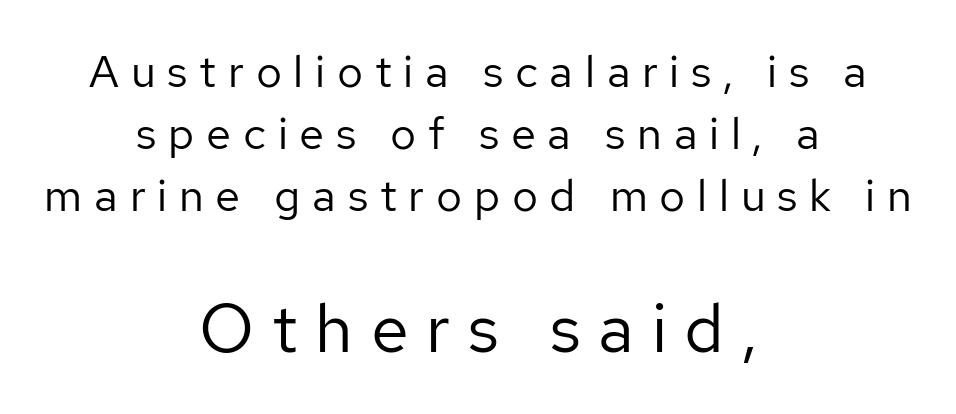
The image shows 68 px regular-weight sans-serif type, upright; set centered, normal line spacing (1.38x), unusually wide letter spacing (+0.26 em), not underlined; the second (bottom) block is 1.51x larger; low stroke contrast and a medium x-height.
